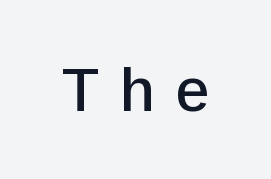
The image shows 61 px sans-serif type, upright; set unusually wide letter spacing (+0.33 em), not underlined; low stroke contrast and a medium x-height.
